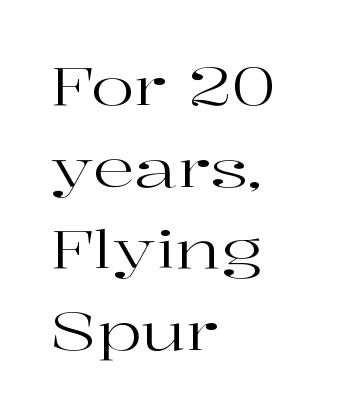
Summary of vertical rhythm: regular, with standard interline spacing. These glyphs show unthickened strokes, regular width or finer. A student would call this left alignment; a typographer would say flush left, rag right. This rendering features lettering with no underline.
